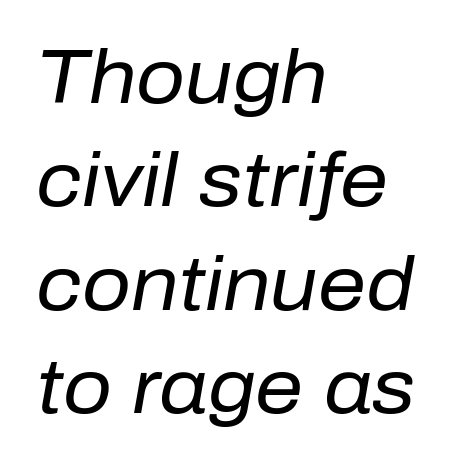
The image shows 76 px regular-weight type, italic (leaning right); set left-aligned, normal line spacing (1.36x), normal letter spacing, not underlined; low stroke contrast and a medium x-height.
